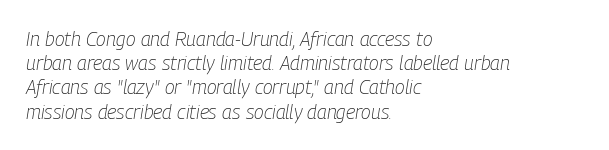
Stems and bowls with no extra thickness — not bold. Descenders hang freely into open space. Observe the lean: these are italic letterforms. A student would call this left alignment; a typographer would say flush left, rag right. There is no visible air inserted between adjacent glyphs.
